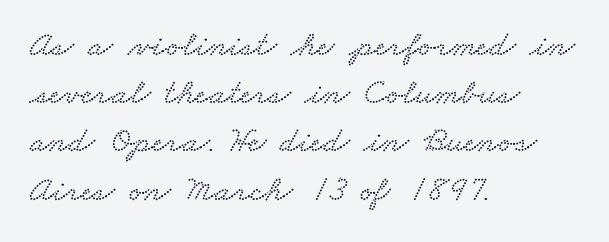
{"serif": "yes", "width": "wide", "stroke_contrast": "low", "x_height": "small", "monospaced": "no", "underline": "no", "align": "left", "line_spacing": "normal", "line_spacing_ratio": 1.34, "letter_spacing": "normal", "letter_spacing_em": 0.0, "glyph_px": 36}
